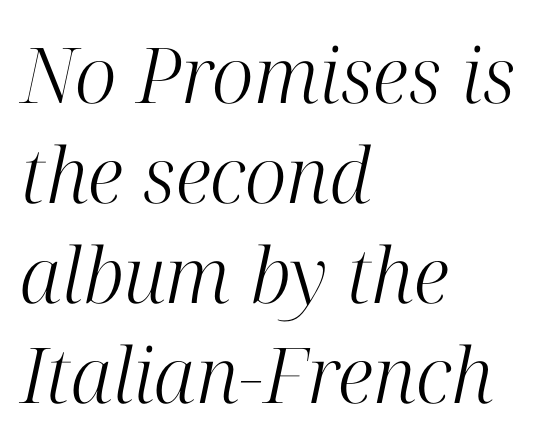
The image shows 77 px light serif type, italic (leaning right); set left-aligned, normal line spacing (1.3x), normal letter spacing, not underlined; high stroke contrast and a medium x-height.
